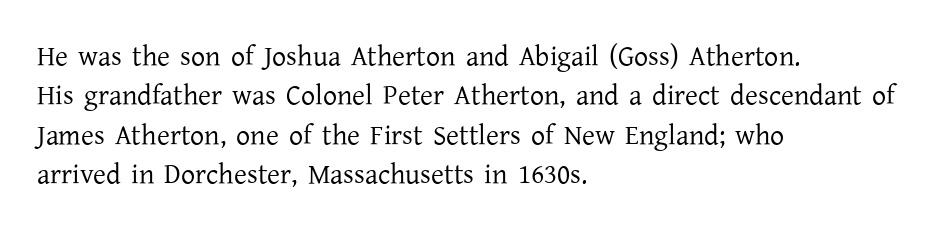
Q: Is the text bold? A: No.
Q: Is the text italic (slanted)? A: No, it is upright.
Q: Is the typeface a serif or a sans-serif typeface? A: Serif.
Q: Is the text underlined? A: No.
Q: How is the paragraph aligned? A: Left-aligned.
Q: Is the spacing between letters normal or unusually wide? A: Normal.
Q: Is the spacing between lines tight, normal or loose? A: Normal.
Q: Width (condensed, normal, or wide)? A: Normal.
Q: Stroke contrast? A: Low.
Q: x-height? A: Medium.
Q: Monospaced? A: No.
